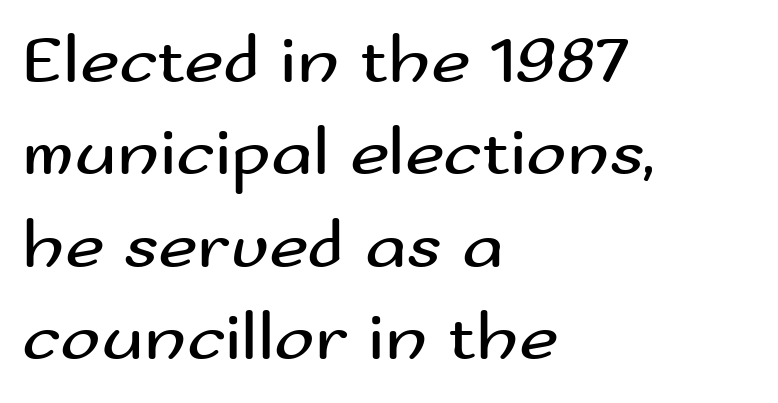
The image shows 68 px regular-weight, wide sans-serif type, upright; set left-aligned, normal line spacing (1.36x), normal letter spacing, not underlined; medium stroke contrast and a small x-height.
